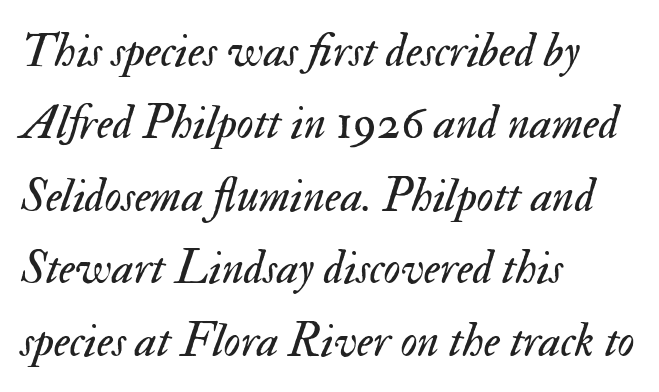
Alignment: flush left. Weight class: somewhere from thin through regular. Standard letterfit; no display-style spreading of the glyphs. Check under the words: just untouched page. Is this a fixed-width face? No — the glyphs have proportional, varying widths.
